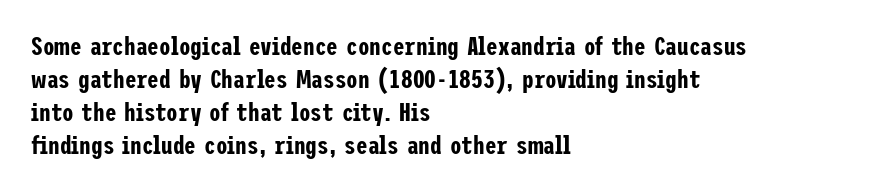
The image shows 26 px text type, upright; set left-aligned, normal line spacing (1.27x), normal letter spacing, not underlined.
